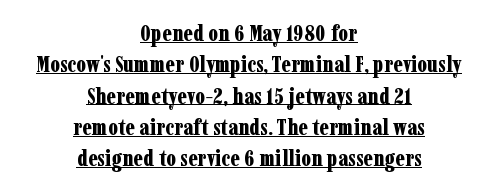
{"italic": "no", "bold": "yes", "underline": "yes", "align": "center", "line_spacing": "normal", "line_spacing_ratio": 1.36, "letter_spacing": "normal", "letter_spacing_em": 0.0, "glyph_px": 23}
